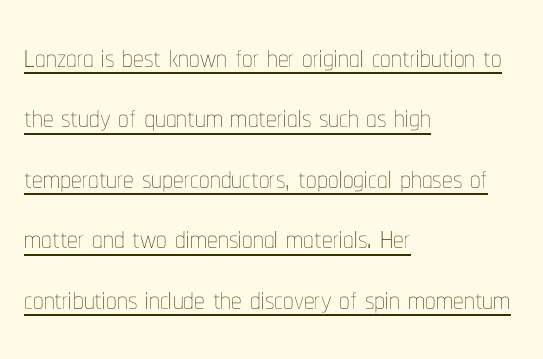
{"italic": "no", "bold": "no", "weight": "thin", "width": "condensed", "stroke_contrast": "low", "x_height": "medium", "monospaced": "no", "underline": "yes", "align": "left", "line_spacing": "normal", "line_spacing_ratio": 1.44, "letter_spacing": "normal", "letter_spacing_em": 0.0, "glyph_px": 42}
